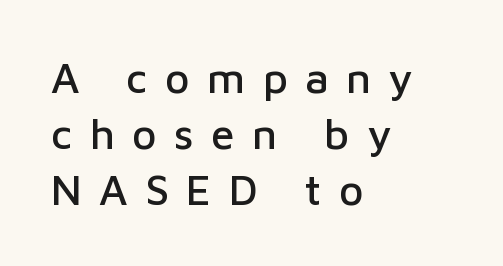
The image shows 43 px sans-serif type, upright; set left-aligned, normal line spacing (1.3x), unusually wide letter spacing (+0.4 em), not underlined; low stroke contrast and a medium x-height.
